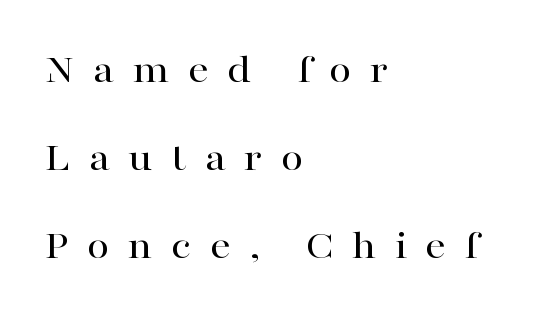
The image shows 41 px wide serif type, upright; set left-aligned, loose line spacing (2.15x), unusually wide letter spacing (+0.44 em), not underlined; high stroke contrast and a medium x-height.
